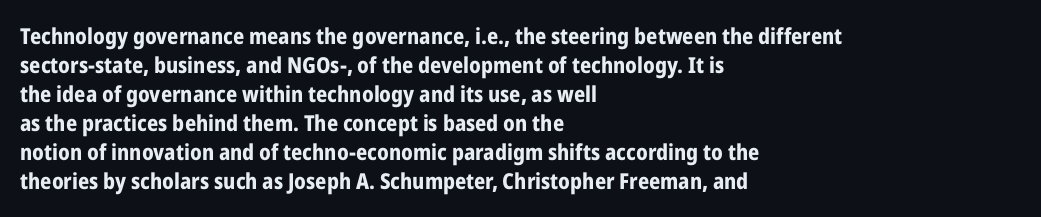
I'd describe the lettering as bold — thick and assertive. Line starts are locked; line ends wander. Nope, not italic — everything's standing straight. Only glyphs here, with clear space below each row.
